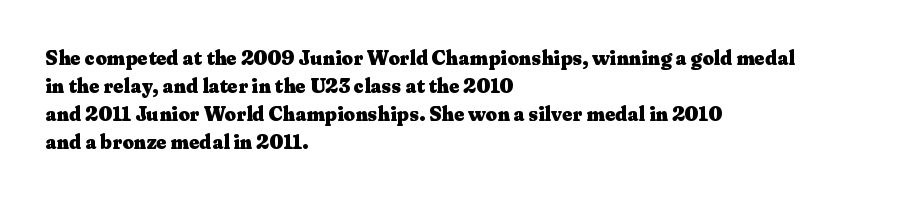
The image shows 20 px bold type, upright; set left-aligned, normal line spacing (1.4x), normal letter spacing, not underlined.
